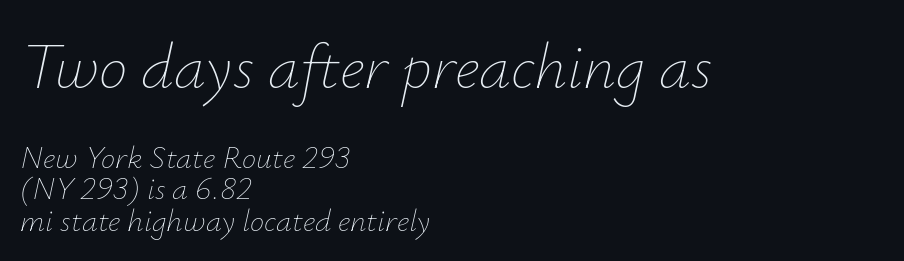
The image shows 64 px thin type, italic (leaning right); set left-aligned, tight line spacing (0.98x), normal letter spacing, not underlined; the first (top) block is 2.0x larger; low stroke contrast and a small x-height.
